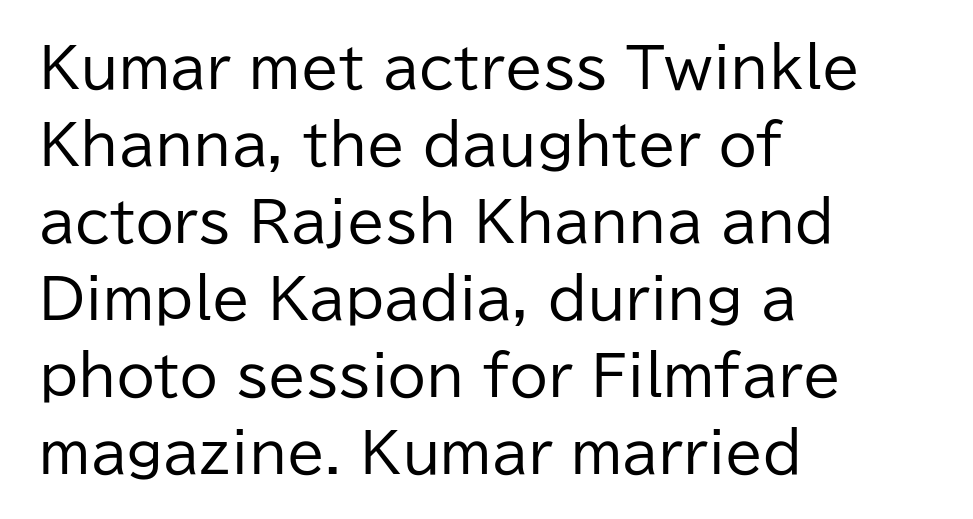
Has an underline been added? It has not. Do the characters align in a grid? No, the font is proportional. The font sits on the lighter half of the weight spectrum, regular included. Line starts are locked; line ends wander. The glyphs in this specimen are sans serif. Students, observe: this is what conventionally led text looks like.
